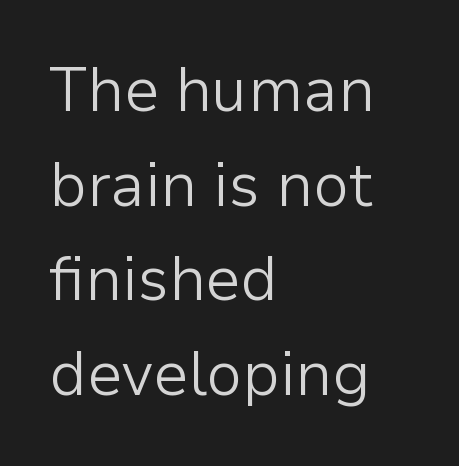
{"serif": "no", "italic": "no", "bold": "no", "weight": "light", "width": "normal", "stroke_contrast": "low", "x_height": "medium", "monospaced": "no", "underline": "no", "align": "left", "line_spacing": "normal", "line_spacing_ratio": 1.55, "letter_spacing": "normal", "letter_spacing_em": 0.0, "glyph_px": 61}
